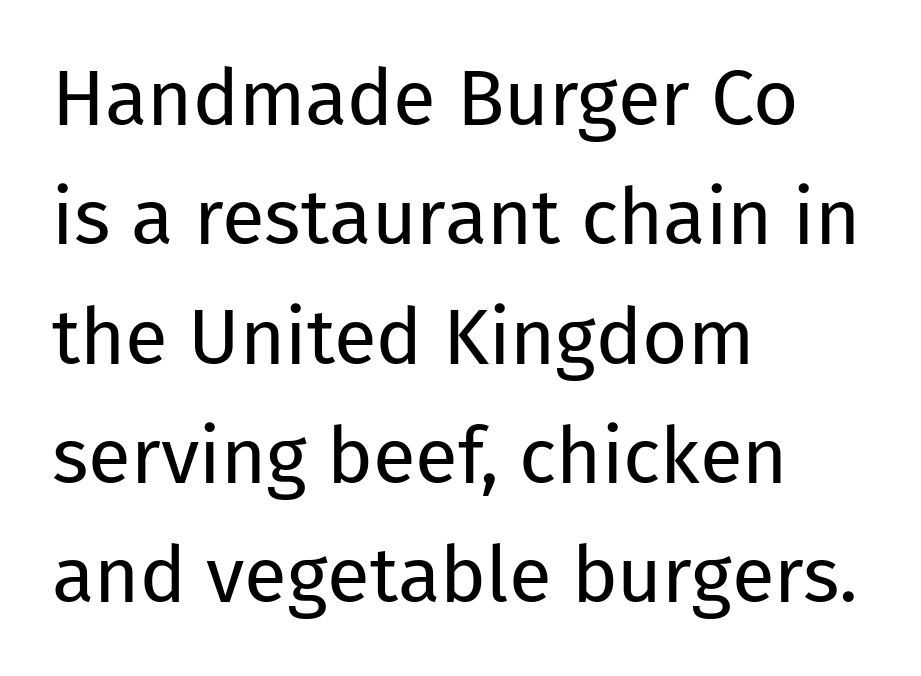
Q: Is the text bold? A: No.
Q: Is the text italic (slanted)? A: No, it is upright.
Q: Is the typeface a serif or a sans-serif typeface? A: Sans-serif.
Q: Is the text underlined? A: No.
Q: How is the paragraph aligned? A: Left-aligned.
Q: Is the spacing between letters normal or unusually wide? A: Normal.
Q: Is the spacing between lines tight, normal or loose? A: Normal.
Q: Width (condensed, normal, or wide)? A: Normal.
Q: Stroke contrast? A: Low.
Q: x-height? A: Medium.
Q: Monospaced? A: No.
